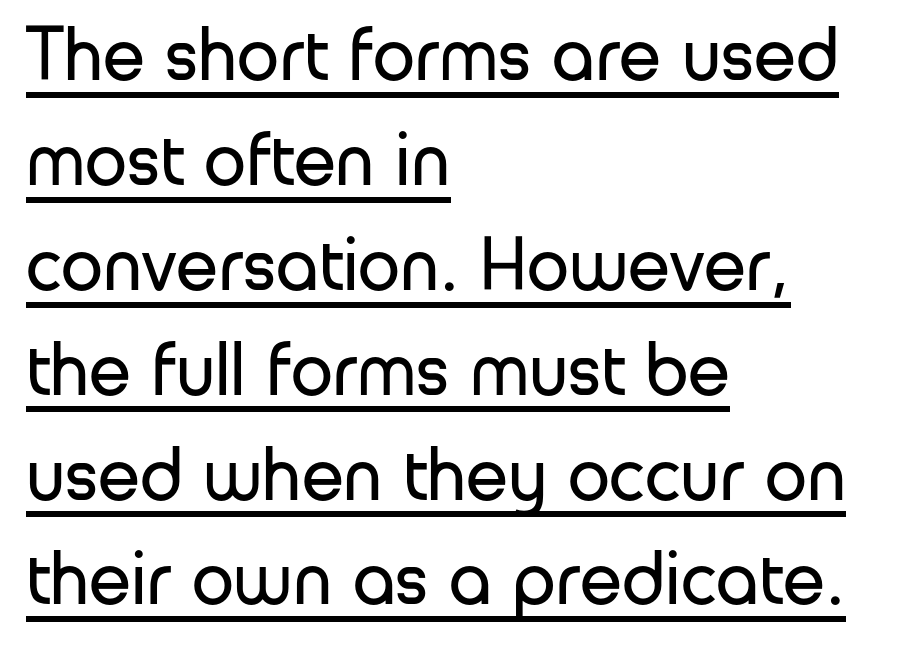
Q: Is the text bold? A: No.
Q: Is the text italic (slanted)? A: No, it is upright.
Q: Is the typeface a serif or a sans-serif typeface? A: Sans-serif.
Q: Is the text underlined? A: Yes.
Q: How is the paragraph aligned? A: Left-aligned.
Q: Is the spacing between letters normal or unusually wide? A: Normal.
Q: Is the spacing between lines tight, normal or loose? A: Normal.
Q: Width (condensed, normal, or wide)? A: Normal.
Q: Stroke contrast? A: Low.
Q: x-height? A: Medium.
Q: Monospaced? A: No.
